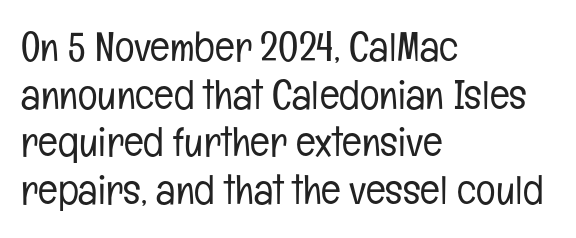
The image shows 41 px light, condensed sans-serif type, upright; set left-aligned, line spacing 1.16x, normal letter spacing, not underlined; low stroke contrast and a medium x-height.
